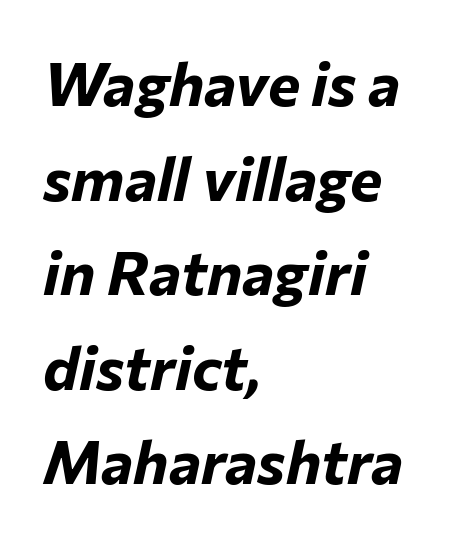
The image shows 61 px bold type, italic (leaning right); set left-aligned, normal line spacing (1.55x), normal letter spacing, not underlined; low stroke contrast and a medium x-height.
